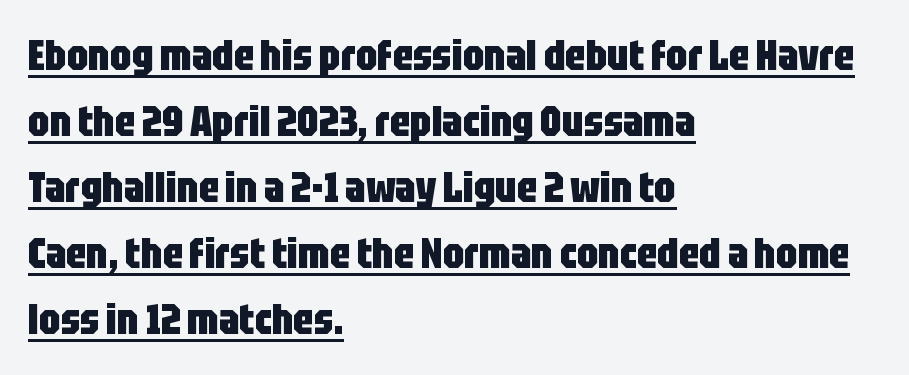
Q: Is the text bold? A: Yes.
Q: Is the text italic (slanted)? A: No, it is upright.
Q: Is the typeface a serif or a sans-serif typeface? A: Sans-serif.
Q: Is the text underlined? A: Yes.
Q: How is the paragraph aligned? A: Left-aligned.
Q: Is the spacing between letters normal or unusually wide? A: Normal.
Q: Is the spacing between lines tight, normal or loose? A: Normal.
Q: Width (condensed, normal, or wide)? A: Condensed.
Q: Stroke contrast? A: Low.
Q: x-height? A: Large.
Q: Monospaced? A: No.
